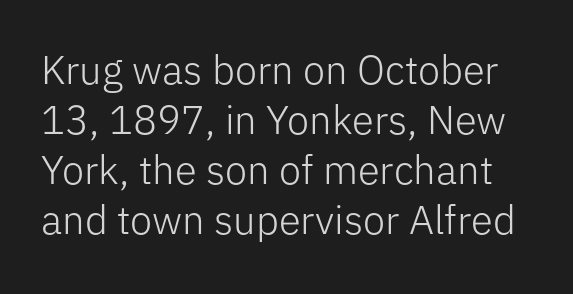
{"serif": "no", "italic": "no", "bold": "no", "weight": "light", "width": "normal", "stroke_contrast": "low", "x_height": "medium", "monospaced": "no", "underline": "no", "line_spacing": "normal", "line_spacing_ratio": 1.25, "letter_spacing": "normal", "letter_spacing_em": 0.0, "glyph_px": 40}
